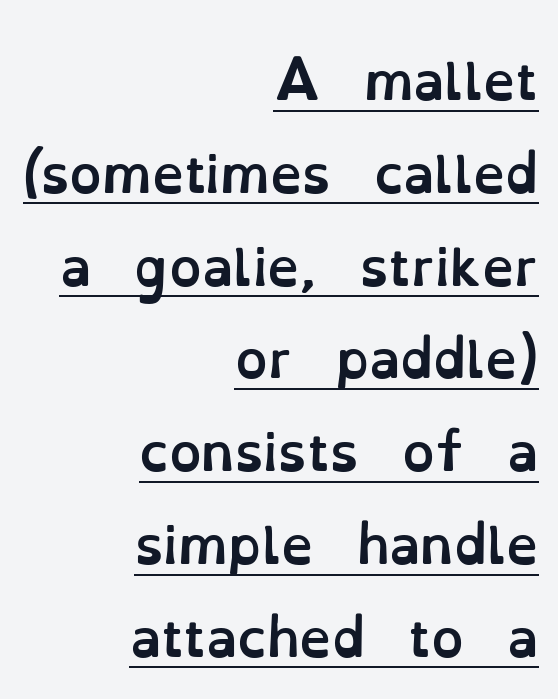
The image shows 51 px semibold type, upright; set right-aligned, line spacing 1.82x, normal letter spacing, underlined; low stroke contrast and a small x-height.
